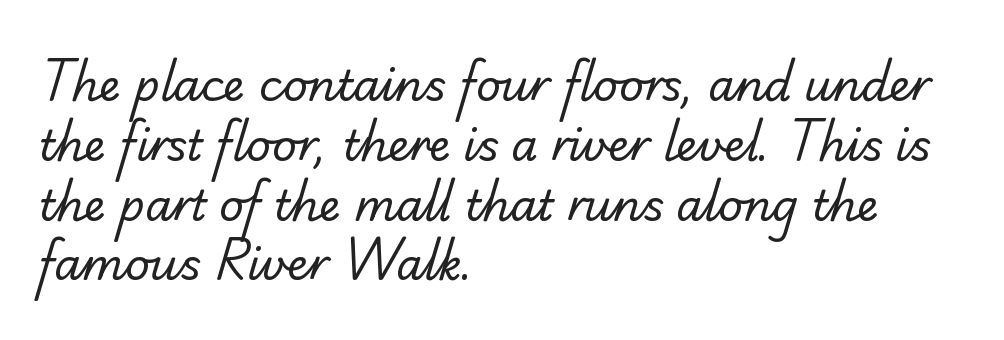
{"serif": "no", "bold": "no", "weight": "regular", "width": "normal", "stroke_contrast": "low", "x_height": "small", "monospaced": "no", "underline": "no", "align": "left", "line_spacing": "normal", "line_spacing_ratio": 1.39, "letter_spacing": "normal", "letter_spacing_em": 0.0, "glyph_px": 43}
